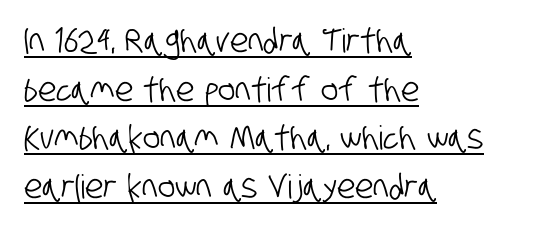
Q: Is the typeface a serif or a sans-serif typeface? A: Sans-serif.
Q: Is the text underlined? A: Yes.
Q: How is the paragraph aligned? A: Left-aligned.
Q: Is the spacing between letters normal or unusually wide? A: Normal.
Q: Is the spacing between lines tight, normal or loose? A: Normal.
Q: Width (condensed, normal, or wide)? A: Condensed.
Q: Stroke contrast? A: Low.
Q: x-height? A: Large.
Q: Monospaced? A: No.
